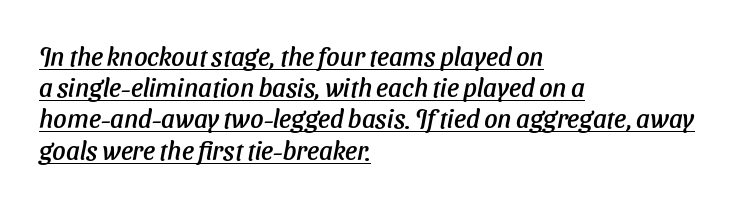
The whole block is typeset with a tilt. Notice how the passage keeps a crisp vertical edge on the left only. Honestly, the underline is the first thing you notice here. The horizontal fit of the characters is conventional and even.
